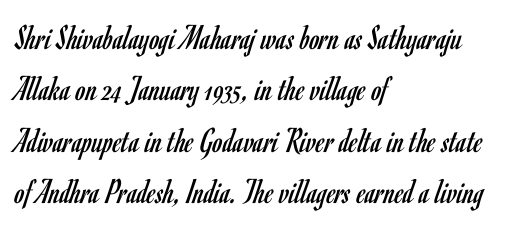
Note the varied advance widths — an 'i' is clearly narrower than an 'm'. Visually the block forms a straight wall on the left and a jagged coastline on the right. Is there much room between lines? A standard amount, neither cramped nor airy. The strokes carry an ordinary text weight at most.
